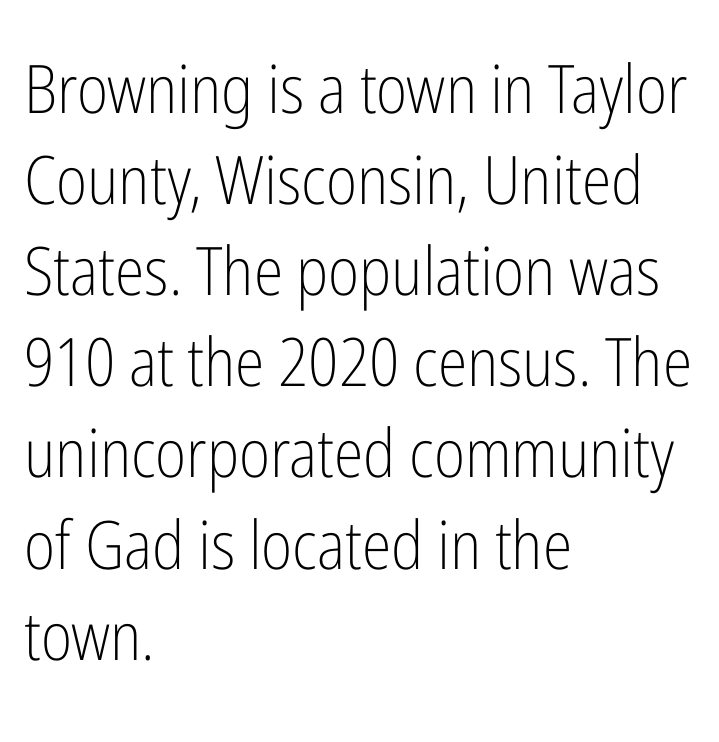
The image shows 67 px light, condensed sans-serif type, upright; set left-aligned, normal line spacing (1.36x), normal letter spacing, not underlined; low stroke contrast and a medium x-height.
